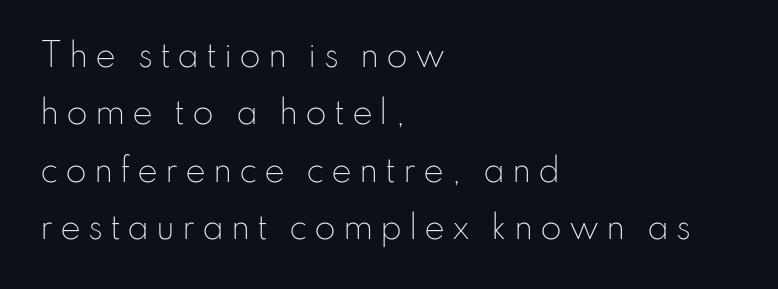
Does the type have serifs? No, each stem ends abruptly. The typography opts for an upright posture over an oblique one. Bold? No — there's no thickening of the strokes. In terms of letterspacing, this is a distinctly airy, spread setting.
